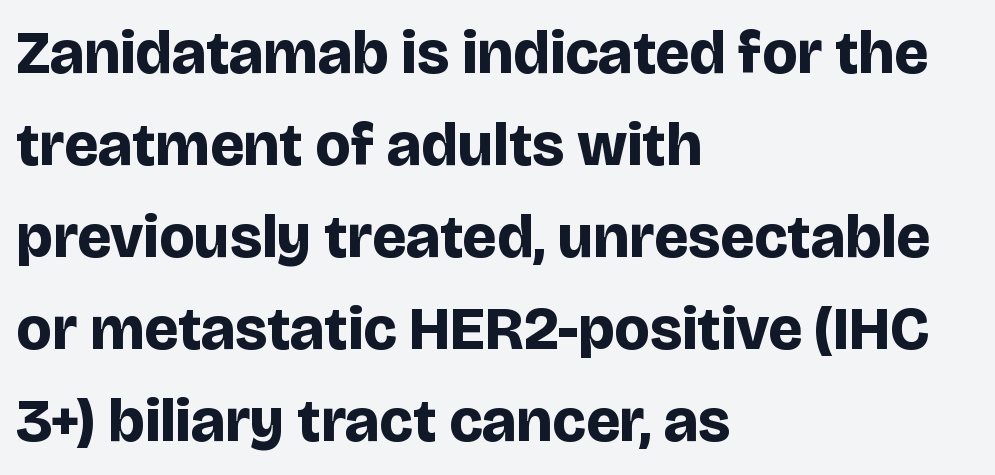
Q: Is the text bold? A: Yes.
Q: Is the text italic (slanted)? A: No, it is upright.
Q: Is the typeface a serif or a sans-serif typeface? A: Sans-serif.
Q: Is the text underlined? A: No.
Q: How is the paragraph aligned? A: Left-aligned.
Q: Is the spacing between letters normal or unusually wide? A: Normal.
Q: Is the spacing between lines tight, normal or loose? A: Normal.
Q: Width (condensed, normal, or wide)? A: Normal.
Q: Stroke contrast? A: Low.
Q: x-height? A: Large.
Q: Monospaced? A: No.
